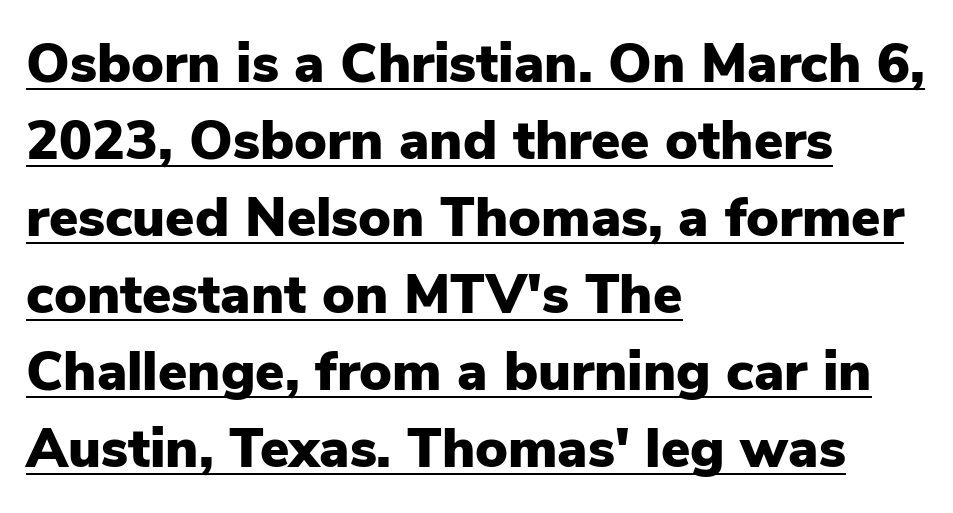
The image shows 55 px heavy sans-serif type, upright; set left-aligned, normal line spacing (1.4x), normal letter spacing, underlined; low stroke contrast and a medium x-height.
